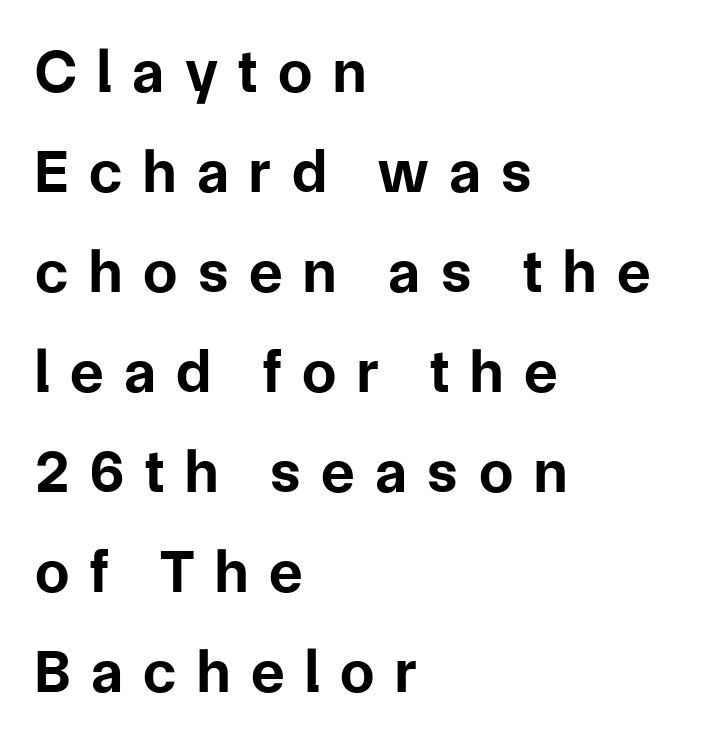
{"serif": "no", "italic": "no", "bold": "yes", "weight": "bold", "width": "normal", "stroke_contrast": "low", "x_height": "medium", "monospaced": "no", "underline": "no", "align": "left", "line_spacing": "normal", "line_spacing_ratio": 1.64, "letter_spacing": "wide", "letter_spacing_em": 0.34, "glyph_px": 61}
